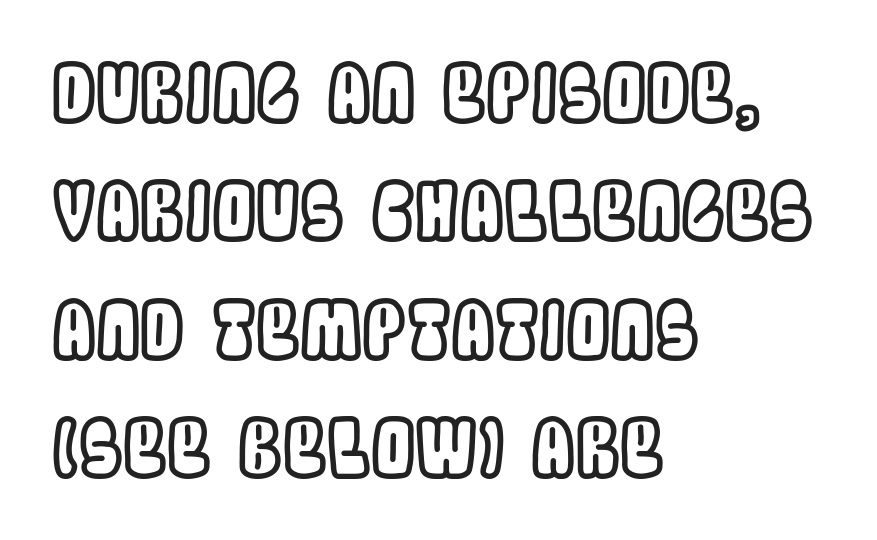
Q: Is the text italic (slanted)? A: No, it is upright.
Q: Is the text underlined? A: No.
Q: How is the paragraph aligned? A: Left-aligned.
Q: Is the spacing between letters normal or unusually wide? A: Normal.
Q: Is the spacing between lines tight, normal or loose? A: Normal.
Q: Width (condensed, normal, or wide)? A: Condensed.
Q: x-height? A: Large.
Q: Monospaced? A: No.
